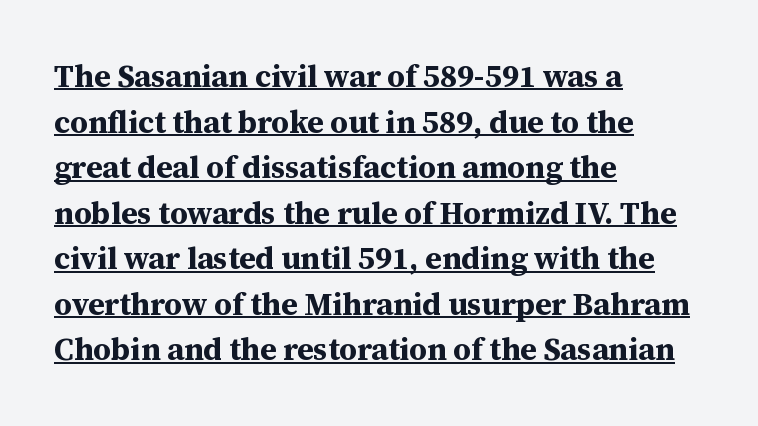
{"serif": "yes", "italic": "no", "bold": "yes", "weight": "bold", "width": "normal", "stroke_contrast": "medium", "x_height": "medium", "monospaced": "no", "underline": "yes", "align": "left", "line_spacing": "normal", "line_spacing_ratio": 1.47, "letter_spacing": "normal", "letter_spacing_em": 0.0, "glyph_px": 31}
